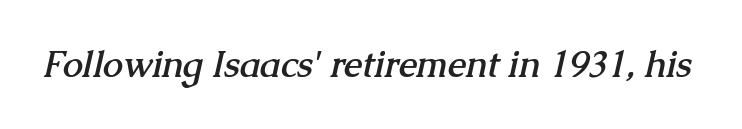
Q: Is the text bold? A: Yes.
Q: Is the typeface a serif or a sans-serif typeface? A: Serif.
Q: Is the text underlined? A: No.
Q: Is the spacing between letters normal or unusually wide? A: Normal.
Q: Width (condensed, normal, or wide)? A: Normal.
Q: Stroke contrast? A: Medium.
Q: x-height? A: Medium.
Q: Monospaced? A: No.
